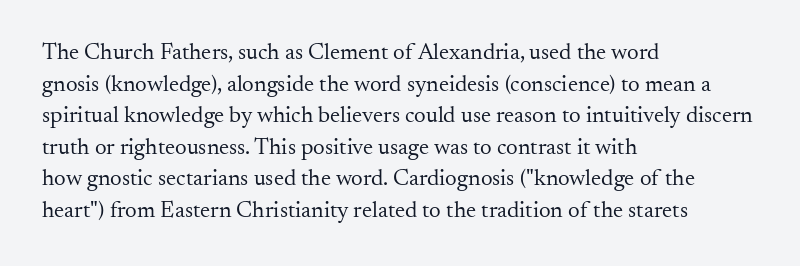
The strokes are not fattened; the text isn't bold. Beneath every word, the page is bare. Every row of glyphs begins at an identical x-position on the left. In terms of posture, this sample is upright.
